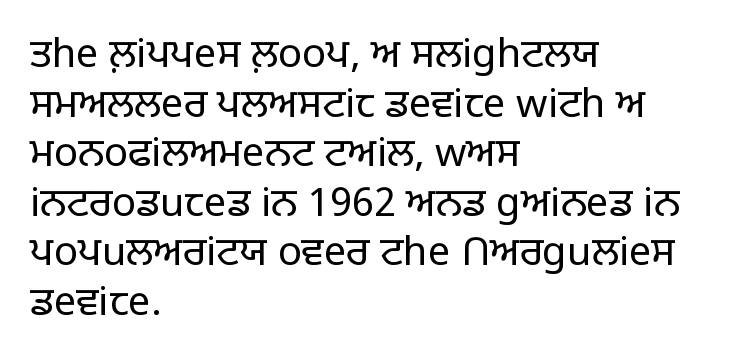
{"serif": "no", "italic": "no", "bold": "no", "weight": "light", "width": "normal", "stroke_contrast": "low", "x_height": "large", "monospaced": "no", "underline": "no", "align": "left", "line_spacing_ratio": 1.24, "letter_spacing": "normal", "letter_spacing_em": 0.0, "glyph_px": 40}
